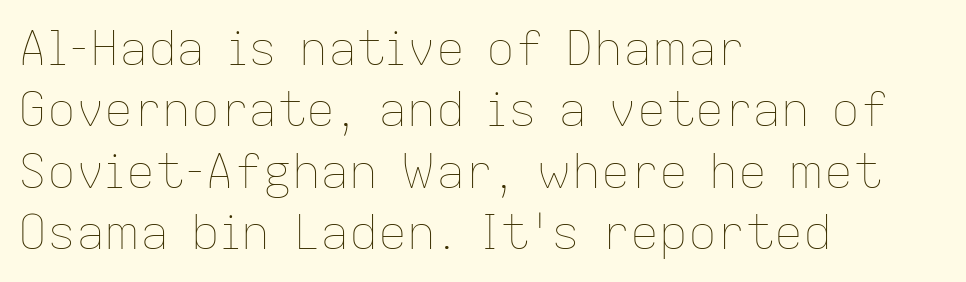
The image shows 48 px thin type, upright; set left-aligned, normal line spacing (1.28x), normal letter spacing, not underlined; low stroke contrast and a medium x-height.
